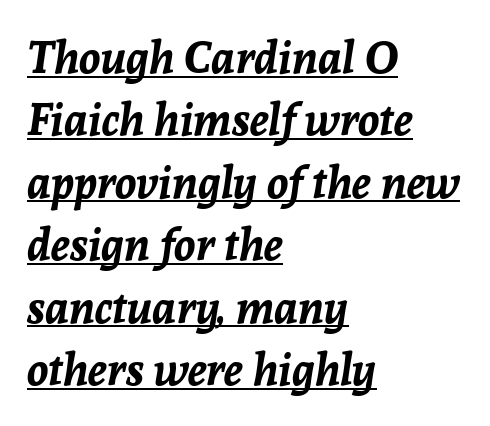
{"italic": "yes", "lean": "right", "slant_degrees": 8, "bold": "yes", "weight": "bold", "width": "normal", "stroke_contrast": "low", "x_height": "medium", "monospaced": "no", "underline": "yes", "align": "left", "line_spacing": "normal", "line_spacing_ratio": 1.42, "letter_spacing": "normal", "letter_spacing_em": 0.0, "glyph_px": 44}
